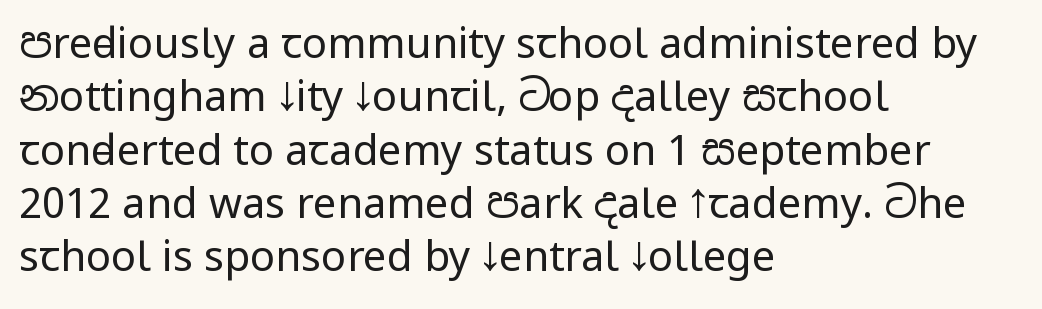
Q: Is the text bold? A: No.
Q: Is the text italic (slanted)? A: No, it is upright.
Q: Is the typeface a serif or a sans-serif typeface? A: Sans-serif.
Q: Is the text underlined? A: No.
Q: How is the paragraph aligned? A: Left-aligned.
Q: Is the spacing between letters normal or unusually wide? A: Normal.
Q: Is the spacing between lines tight, normal or loose? A: Normal.
Q: Width (condensed, normal, or wide)? A: Condensed.
Q: Stroke contrast? A: Low.
Q: x-height? A: Large.
Q: Monospaced? A: No.
